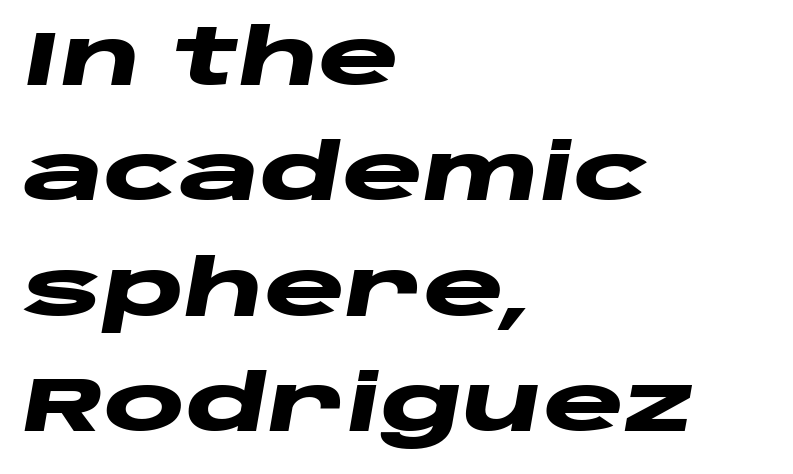
{"italic": "yes", "lean": "right", "slant_degrees": 10, "bold": "yes", "weight": "heavy", "width": "wide", "stroke_contrast": "low", "x_height": "large", "monospaced": "no", "underline": "no", "align": "left", "line_spacing": "normal", "line_spacing_ratio": 1.5, "letter_spacing": "normal", "letter_spacing_em": 0.0, "glyph_px": 77}
